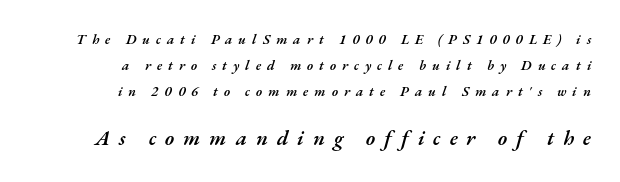
The image shows 21 px text type, italic (leaning right); set right-aligned, line spacing 1.85x, unusually wide letter spacing (+0.43 em), not underlined; the second (bottom) block is 1.5x larger.
